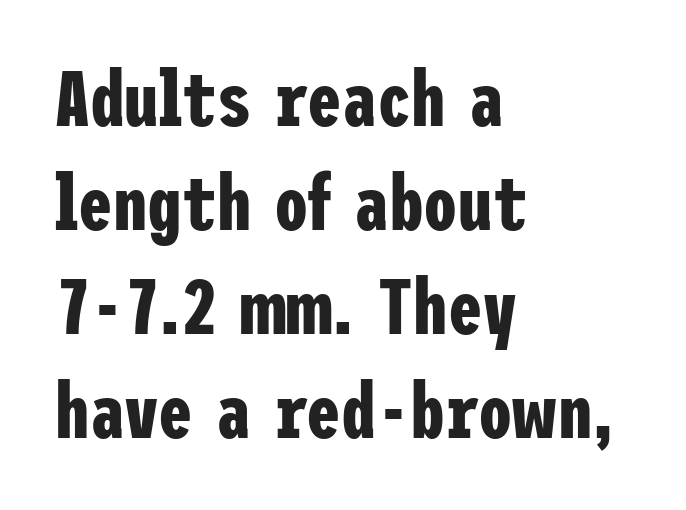
{"serif": "no", "italic": "no", "bold": "yes", "weight": "bold", "width": "condensed", "stroke_contrast": "low", "x_height": "medium", "underline": "no", "align": "left", "line_spacing": "normal", "line_spacing_ratio": 1.35, "letter_spacing": "normal", "letter_spacing_em": 0.0, "glyph_px": 77}
